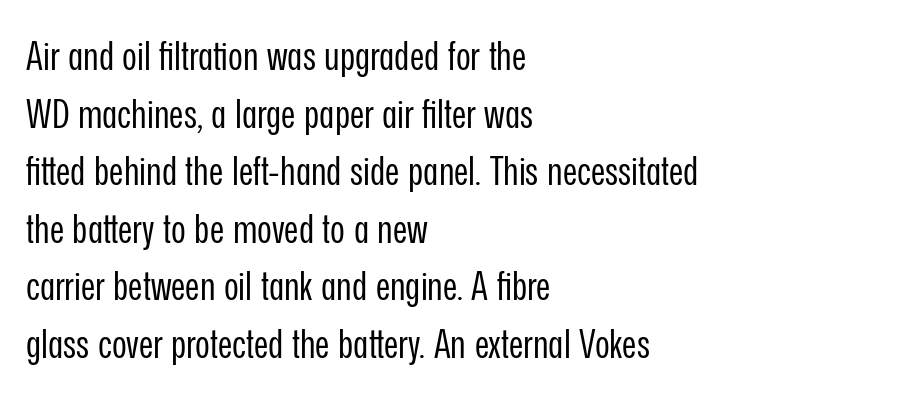
The image shows 40 px regular-weight, condensed sans-serif type, upright; set left-aligned, normal line spacing (1.44x), normal letter spacing, not underlined; low stroke contrast and a medium x-height.
